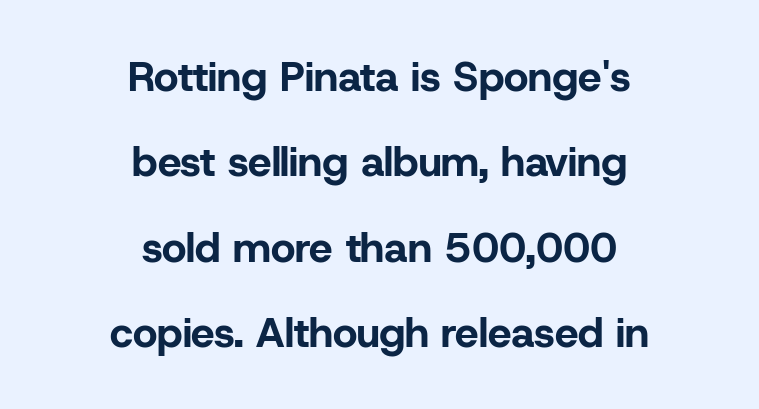
Strong, thick strokes mark this as bold type. The letters advance in unequal steps, a hallmark of proportional type. This is the regular roman posture of the typeface. Descenders are the only things crossing below the line.
